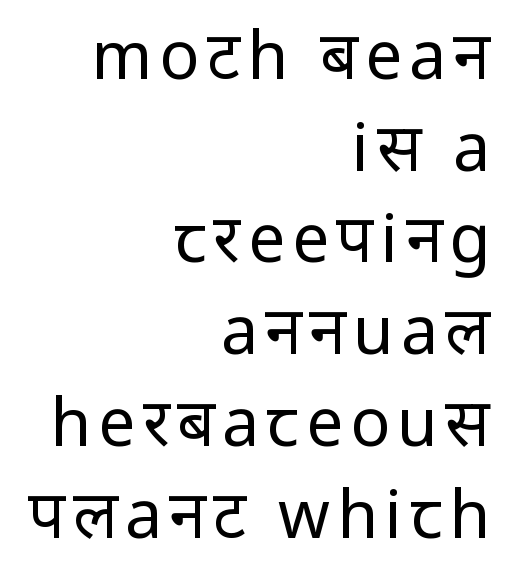
The paragraph shown leans on its right margin. The type family on display is of the sans-serif kind. Note the varied advance widths — an 'i' is clearly narrower than an 'm'. Compared with a typical body face, this is equally light or lighter still. Ordinary non-slanted type is in use.
